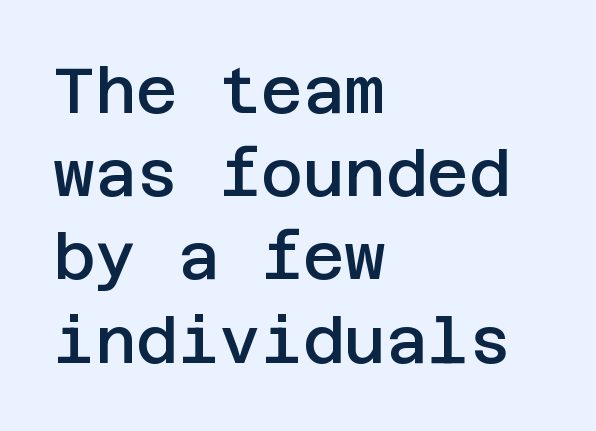
The image shows 64 px semibold sans-serif type, upright; set left-aligned, normal line spacing (1.3x), normal letter spacing, not underlined; low stroke contrast and a large x-height.
